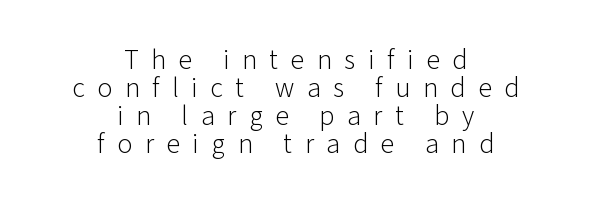
The space directly below the letters is spotless. Letterform terminals end flat and unadorned throughout the passage. Summary of vertical rhythm: compact, with narrow interline spacing. Short and long lines alike share a common midpoint. Note the varied advance widths — an 'i' is clearly narrower than an 'm'.
